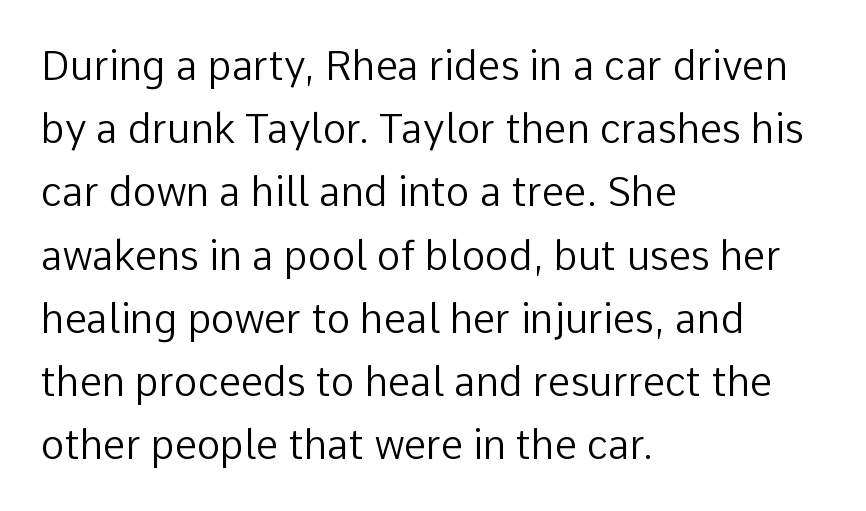
The letters advance in unequal steps, a hallmark of proportional type. Caption: multi-line text, flush left, ragged right. Posture: straight, roman, zero tilt. This block has exactly the height ordinary leading produces. Look at the bottom of the vertical strokes: they stop flat, with no serifs. A bare baseline throughout the passage.
